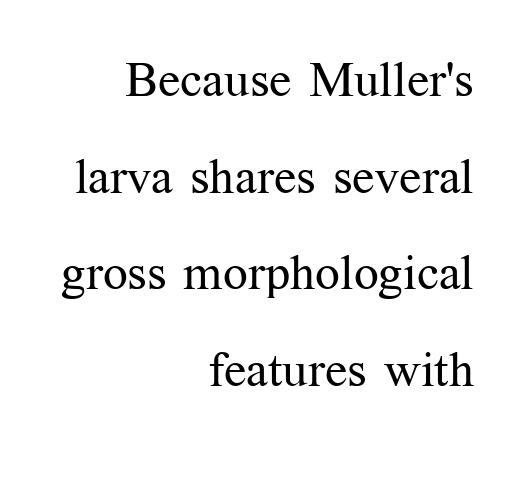
The image shows 49 px regular-weight serif type, upright; set right-aligned, loose line spacing (1.97x), normal letter spacing, not underlined; medium stroke contrast and a medium x-height.
